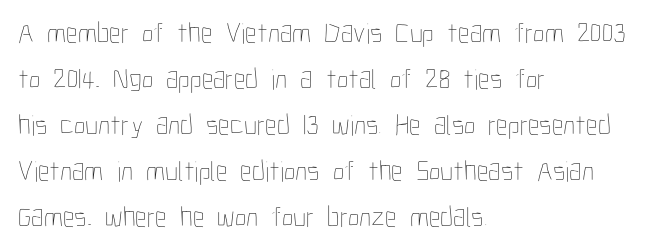
Here the designer chose a conventional face with non-uniform glyph widths. These lines were composed using upright roman letters. This is not heavy type; no bold has been used. Horizontal bands of white between lines are of average thickness.
